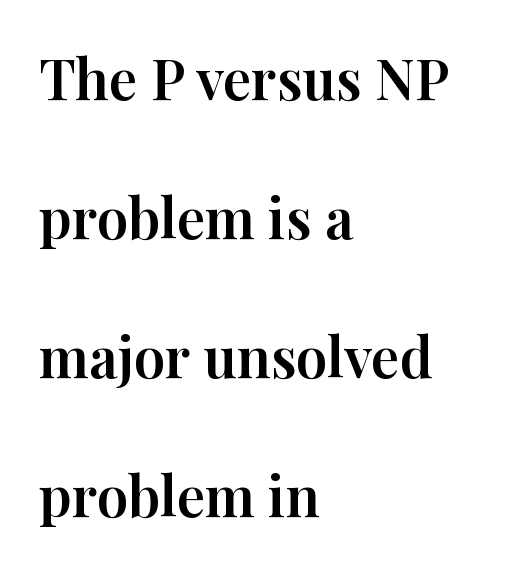
Q: Is the text italic (slanted)? A: No, it is upright.
Q: Is the typeface a serif or a sans-serif typeface? A: Serif.
Q: Is the text underlined? A: No.
Q: How is the paragraph aligned? A: Left-aligned.
Q: Is the spacing between letters normal or unusually wide? A: Normal.
Q: Is the spacing between lines tight, normal or loose? A: Loose.
Q: Width (condensed, normal, or wide)? A: Normal.
Q: Stroke contrast? A: High.
Q: x-height? A: Medium.
Q: Monospaced? A: No.
